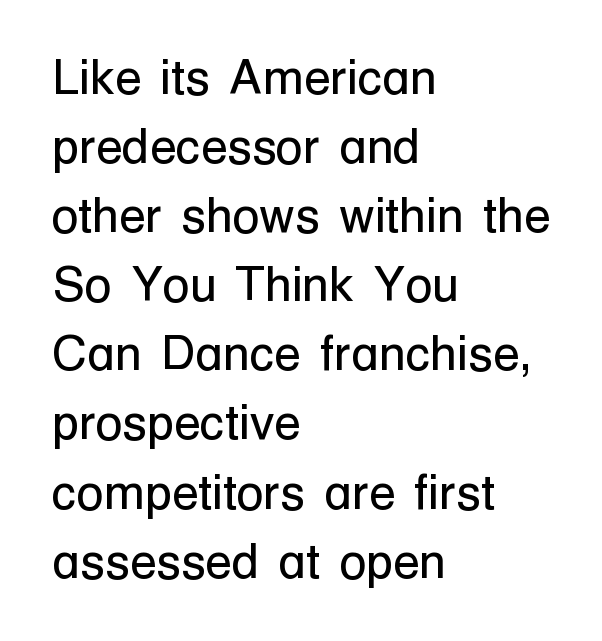
The image shows 49 px regular-weight sans-serif type, upright; set left-aligned, normal line spacing (1.41x), normal letter spacing, not underlined; low stroke contrast and a medium x-height.
